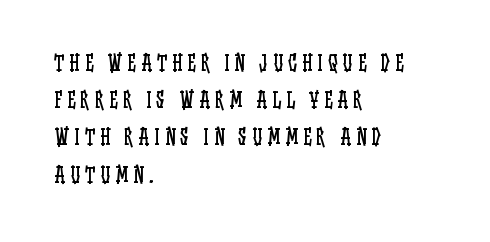
The image shows 21 px text type, upright; set left-aligned, line spacing 1.77x, unusually wide letter spacing (+0.25 em), not underlined.
